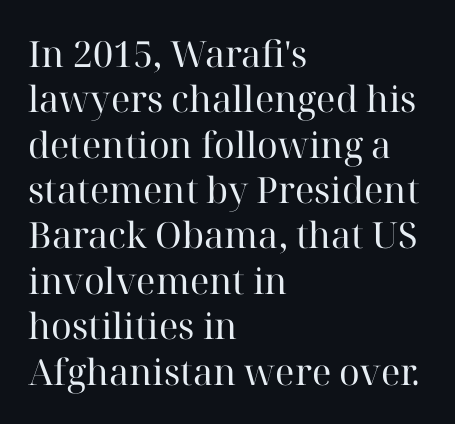
The rendering uses a moderate line-height, typical for paragraphs. Students, note that the glyphs here touch the page at normal intervals. Each row of text sits above clean, open space. The face used here is seriffed, in the tradition of book romans. These lines are rendered in a variable-pitch font.
